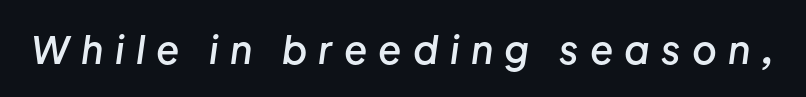
The image shows 38 px semibold type, italic (leaning right); set unusually wide letter spacing (+0.3 em), not underlined; low stroke contrast and a medium x-height.
